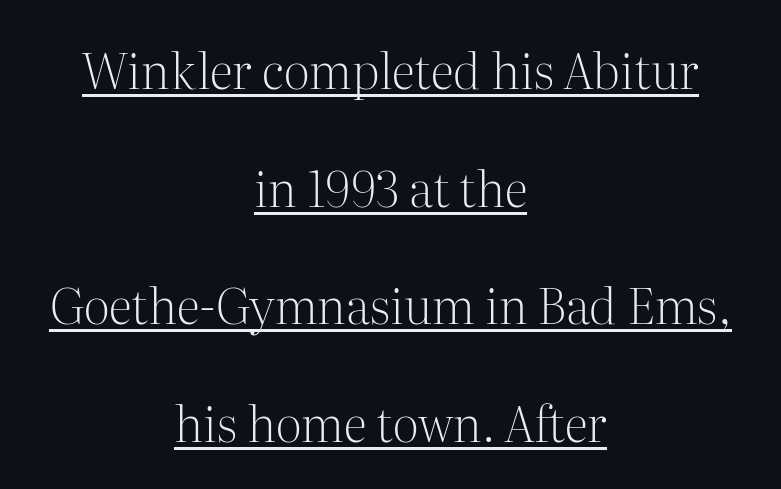
Q: Is the text bold? A: No.
Q: Is the text italic (slanted)? A: No, it is upright.
Q: Is the typeface a serif or a sans-serif typeface? A: Serif.
Q: Is the text underlined? A: Yes.
Q: How is the paragraph aligned? A: Centered.
Q: Is the spacing between letters normal or unusually wide? A: Normal.
Q: Is the spacing between lines tight, normal or loose? A: Loose.
Q: Width (condensed, normal, or wide)? A: Normal.
Q: Stroke contrast? A: Medium.
Q: x-height? A: Medium.
Q: Monospaced? A: No.
